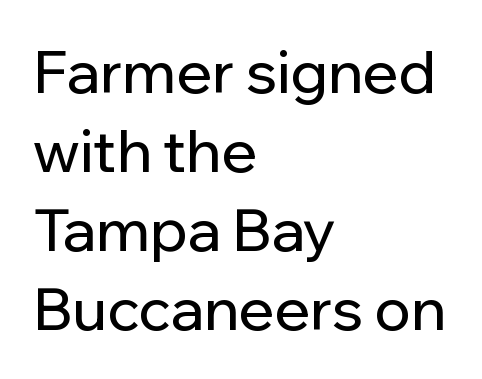
The image shows 59 px sans-serif type, upright; set left-aligned, normal line spacing (1.34x), normal letter spacing, not underlined; low stroke contrast and a medium x-height.
